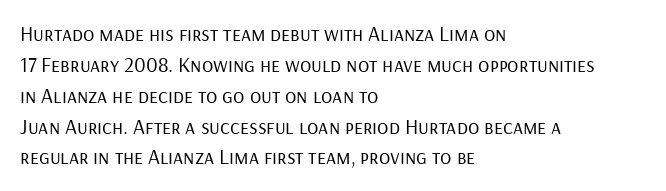
The image shows 21 px text type, upright; set left-aligned, normal line spacing (1.47x), normal letter spacing, not underlined.
